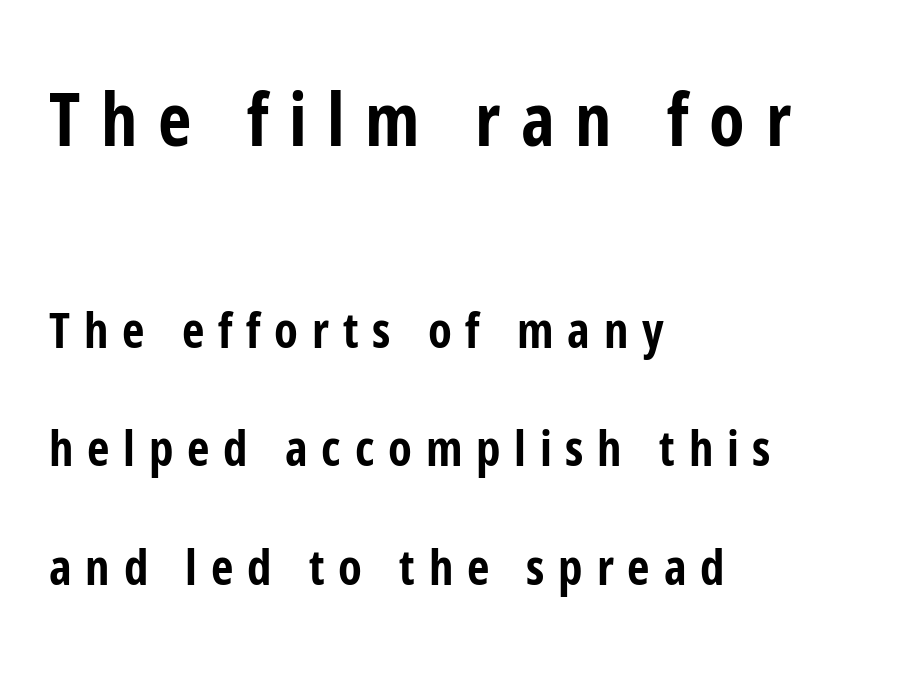
The image shows 73 px bold, condensed sans-serif type, upright; set left-aligned, loose line spacing (2.41x), unusually wide letter spacing (+0.28 em), not underlined; the first (top) block is 1.49x larger; low stroke contrast and a medium x-height.
